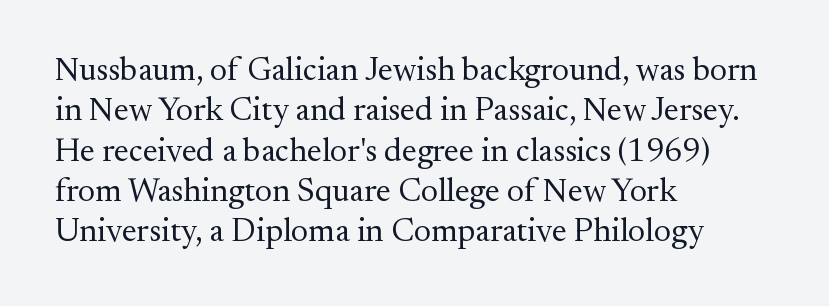
Rendered with straight, roman letterforms. Yep, those are serifs on the letters. The passage shown is typed in a proportional face where columns would drift. The characters are drawn with everyday or finer stroke widths. The passage shown is not underscored anywhere.
